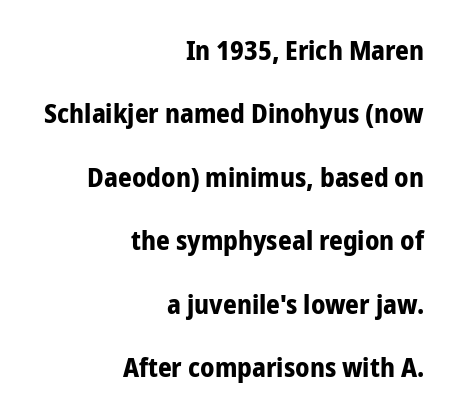
Q: Is the text bold? A: Yes.
Q: Is the text italic (slanted)? A: No, it is upright.
Q: Is the text underlined? A: No.
Q: How is the paragraph aligned? A: Right-aligned.
Q: Is the spacing between letters normal or unusually wide? A: Normal.
Q: Is the spacing between lines tight, normal or loose? A: Loose.
